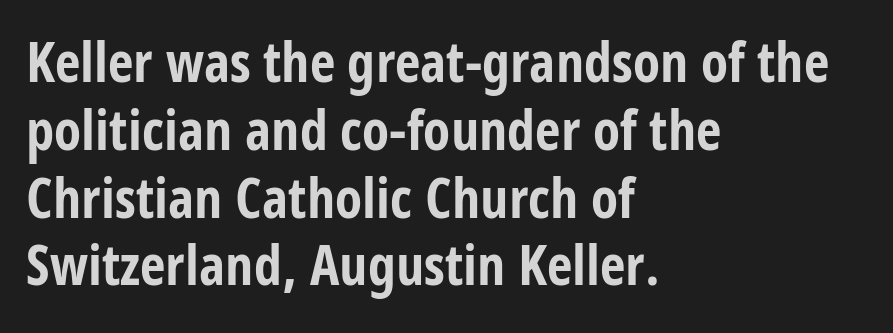
The image shows 56 px bold, condensed sans-serif type, upright; set left-aligned, line spacing 1.21x, normal letter spacing, not underlined; low stroke contrast and a large x-height.
